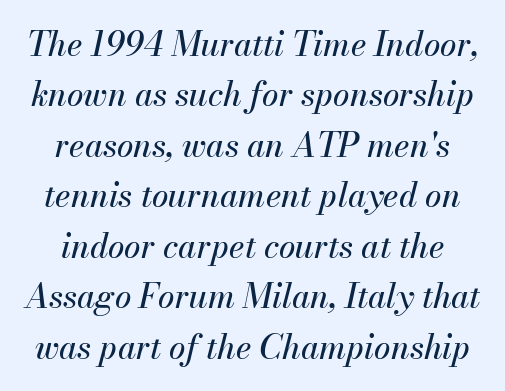
Nobody touched the tracking dial on this one. Does the copy run flush right? No — it is centered line by line. This sample has the flowing, uneven cadence of proportional lettering. When letters slant like this, we call the style italic.
